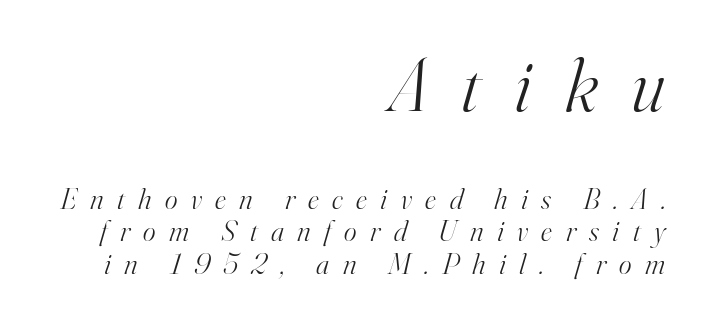
The image shows 75 px light serif type, italic (leaning right); set right-aligned, tight line spacing (1.09x), unusually wide letter spacing (+0.45 em), not underlined; the first (top) block is 2.5x larger; high stroke contrast and a small x-height.
